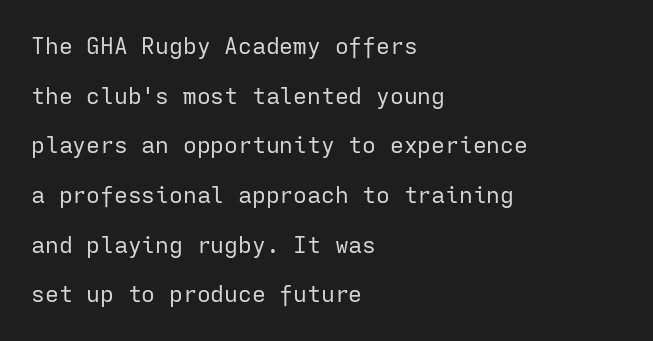
Is the letter spacing exaggerated? No — it looks like the ordinary default. The passage shown is not bold in any degree. Glance below the letters and you will spot only blank space. What's the leading like? Stretched, with rows far apart.
